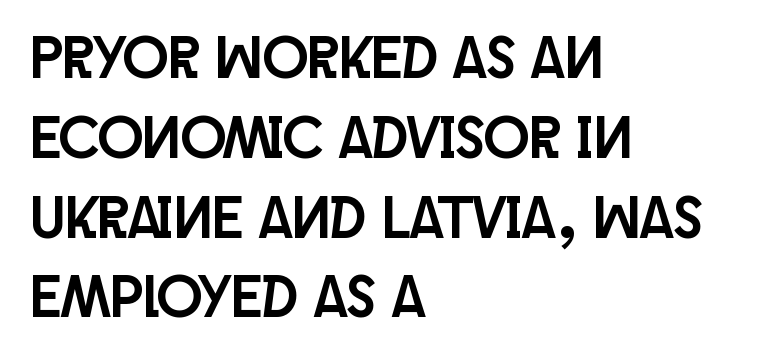
This sample has the flowing, uneven cadence of proportional lettering. The typography opts for an upright posture over an oblique one. This sample uses a sans-serif face. Does the copy run flush right? No — it runs flush left. Quick note: underline off.
